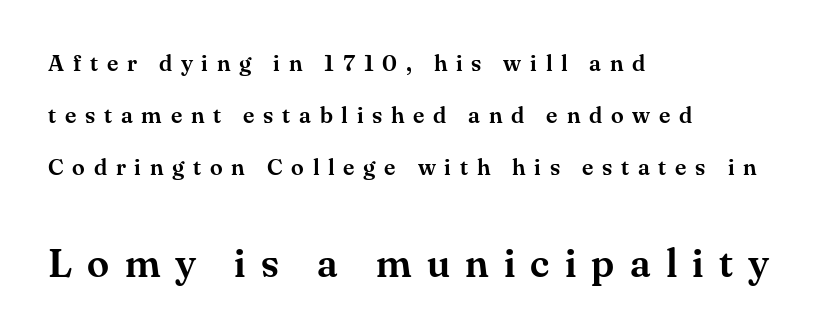
A typesetter would call this proportional, since set widths differ per character. Visually the block forms a straight wall on the left and a jagged coastline on the right. The face used here is rendered with a markedly widened letterfit. The line-height multiplier appears high, well above default. Any mark beneath the type? The region is blank. The text was rendered using a seriffed face with decorative stroke endings.
